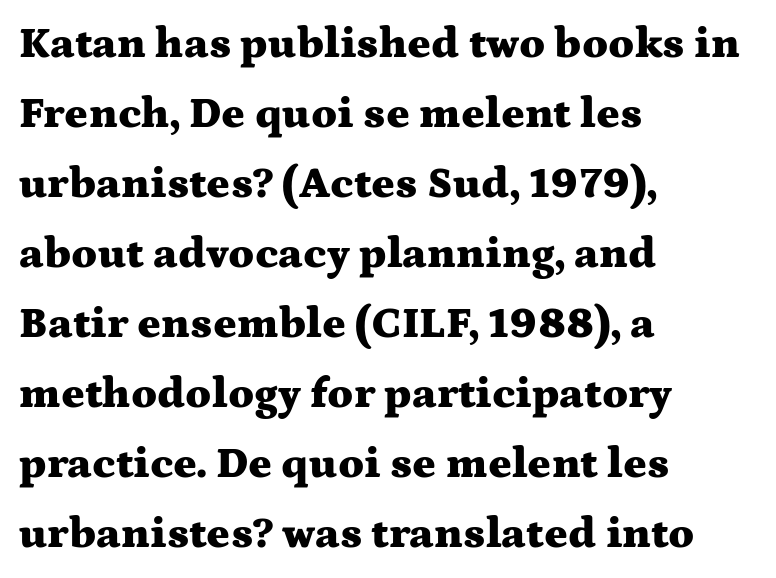
The image shows 44 px heavy, wide serif type, upright; set left-aligned, normal line spacing (1.59x), normal letter spacing, not underlined; medium stroke contrast and a medium x-height.
